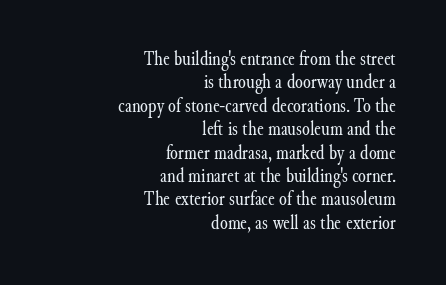
Q: Is the text bold? A: No.
Q: Is the text italic (slanted)? A: No, it is upright.
Q: Is the text underlined? A: No.
Q: How is the paragraph aligned? A: Right-aligned.
Q: Is the spacing between letters normal or unusually wide? A: Normal.
